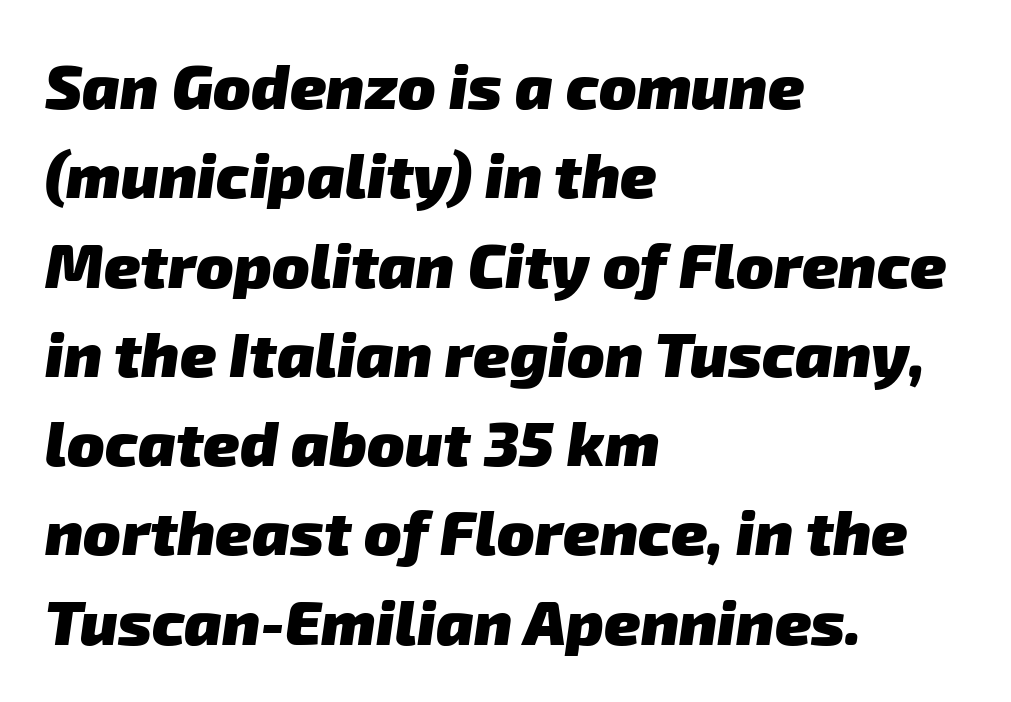
Q: Is the text bold? A: Yes.
Q: Is the typeface a serif or a sans-serif typeface? A: Sans-serif.
Q: Is the text underlined? A: No.
Q: How is the paragraph aligned? A: Left-aligned.
Q: Is the spacing between letters normal or unusually wide? A: Normal.
Q: Is the spacing between lines tight, normal or loose? A: Normal.
Q: Width (condensed, normal, or wide)? A: Normal.
Q: Stroke contrast? A: Low.
Q: x-height? A: Medium.
Q: Monospaced? A: No.
